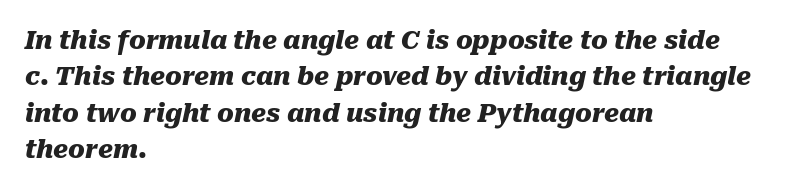
The image shows 25 px bold type, italic (leaning right); set left-aligned, normal line spacing (1.46x), normal letter spacing, not underlined.
